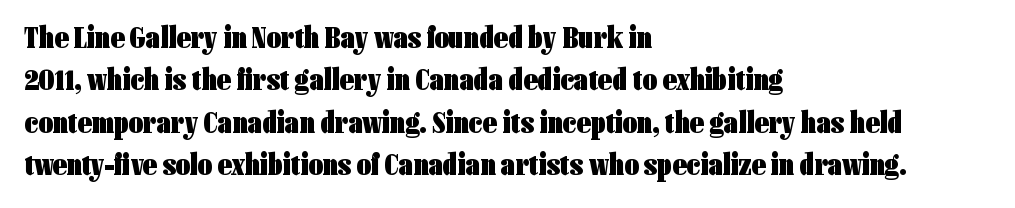
Evenly set lines give the paragraph a standard silhouette. Note: no serifs on the glyphs. Each letter keeps its own natural width here, so spacing adapts to shape. Upright lettering throughout. Default kerning and tracking; the words read as compact shapes.
